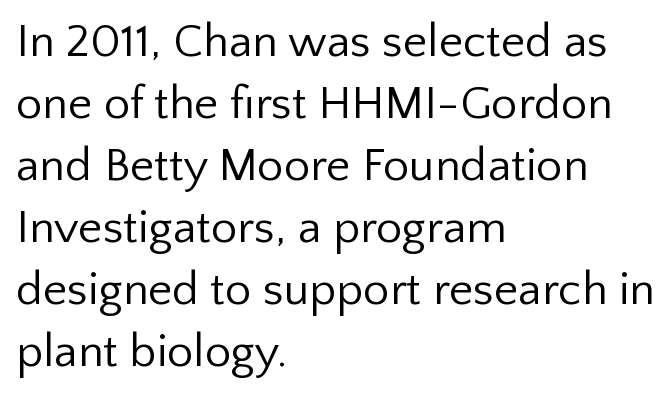
The font sits on the lighter half of the weight spectrum, regular included. The rag falls on the right side of this text block. Proportional: the letters do not fall into vertical columns. Observe the ordinary spacing: letters are neighbours, not strangers. The type sits square on the baseline with zero lean.
